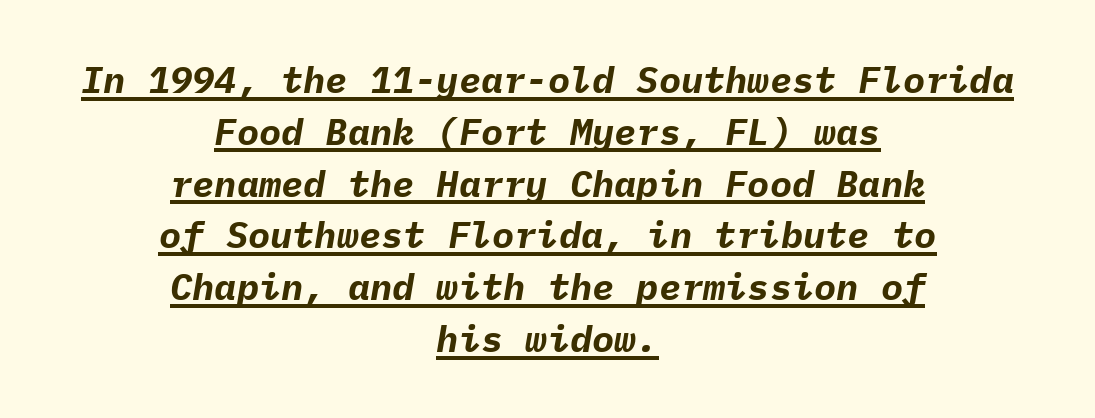
Q: Is the text bold? A: Yes.
Q: Is the text italic (slanted)? A: Yes, it leans right by about 9 degrees.
Q: Is the text underlined? A: Yes.
Q: How is the paragraph aligned? A: Centered.
Q: Is the spacing between letters normal or unusually wide? A: Normal.
Q: Is the spacing between lines tight, normal or loose? A: Normal.
Q: Width (condensed, normal, or wide)? A: Normal.
Q: Stroke contrast? A: Low.
Q: x-height? A: Medium.
Q: Monospaced? A: Yes.
